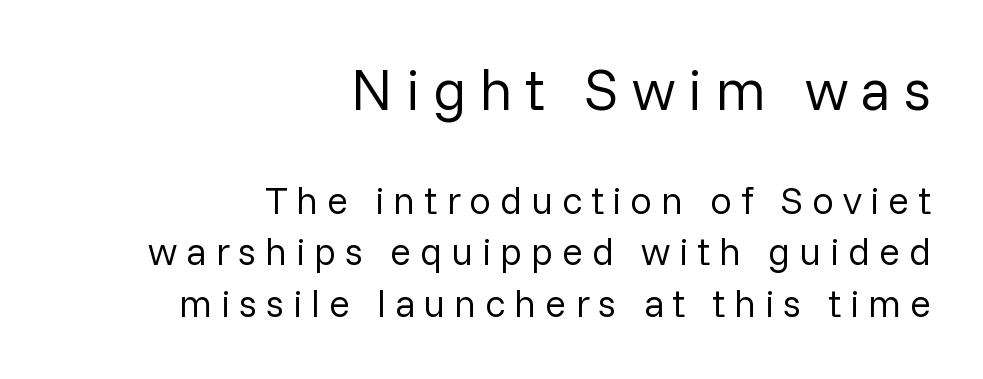
Q: Is the text bold? A: No.
Q: Is the text italic (slanted)? A: No, it is upright.
Q: Is the typeface a serif or a sans-serif typeface? A: Sans-serif.
Q: Is the text underlined? A: No.
Q: How is the paragraph aligned? A: Right-aligned.
Q: Is the spacing between letters normal or unusually wide? A: Unusually wide.
Q: Is the spacing between lines tight, normal or loose? A: Normal.
Q: Which block of text is set in a larger size, the first (top) or the second (bottom)? A: The first (top) one.
Q: Width (condensed, normal, or wide)? A: Normal.
Q: Stroke contrast? A: Low.
Q: x-height? A: Medium.
Q: Monospaced? A: No.
